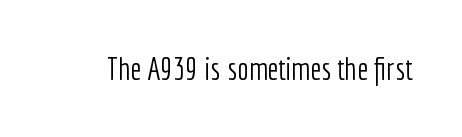
Q: Is the text bold? A: No.
Q: Is the text italic (slanted)? A: No, it is upright.
Q: Is the typeface a serif or a sans-serif typeface? A: Sans-serif.
Q: Is the text underlined? A: No.
Q: Is the spacing between letters normal or unusually wide? A: Normal.
Q: Width (condensed, normal, or wide)? A: Condensed.
Q: Stroke contrast? A: Low.
Q: x-height? A: Medium.
Q: Monospaced? A: No.
